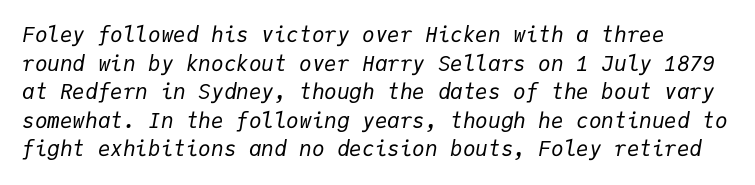
The image shows 21 px text type, italic (leaning right); set normal line spacing (1.36x), normal letter spacing, not underlined.
